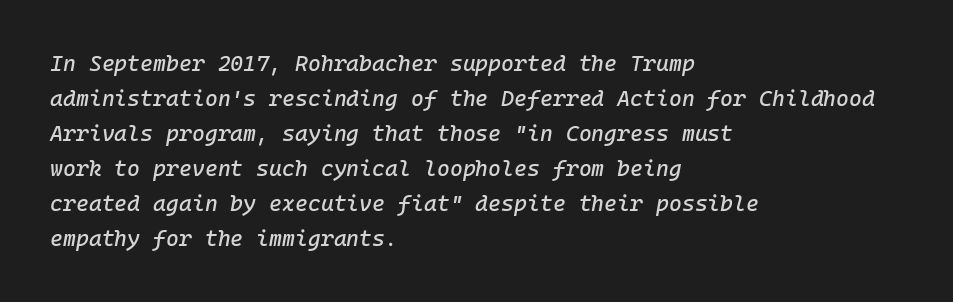
The image shows 22 px text type, italic (leaning right); set left-aligned, normal line spacing (1.59x), normal letter spacing, not underlined.
